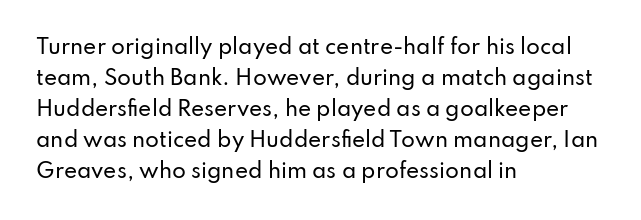
The image shows 20 px text type, upright; set left-aligned, normal line spacing (1.55x), normal letter spacing, not underlined.
